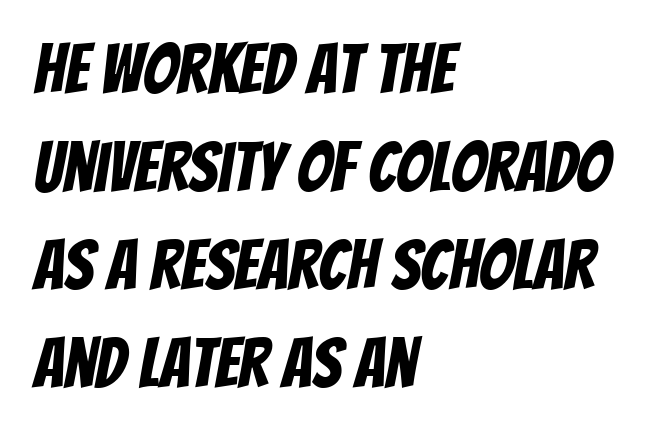
The image shows 69 px condensed sans-serif type; set left-aligned, normal line spacing (1.42x), normal letter spacing, not underlined; low stroke contrast and a large x-height.
